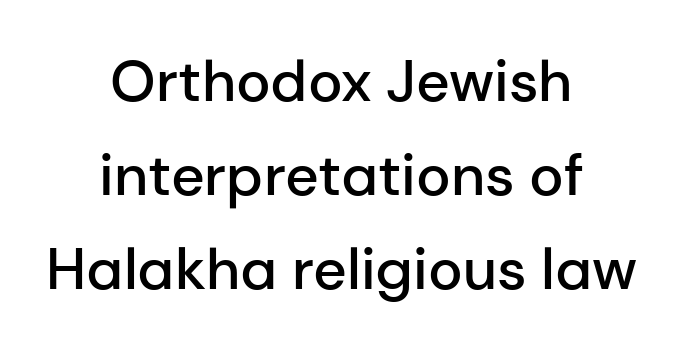
Q: Is the text bold? A: Semi-bold.
Q: Is the text italic (slanted)? A: No, it is upright.
Q: Is the typeface a serif or a sans-serif typeface? A: Sans-serif.
Q: Is the text underlined? A: No.
Q: How is the paragraph aligned? A: Centered.
Q: Is the spacing between letters normal or unusually wide? A: Normal.
Q: Is the spacing between lines tight, normal or loose? A: Normal.
Q: Width (condensed, normal, or wide)? A: Normal.
Q: Stroke contrast? A: Low.
Q: x-height? A: Medium.
Q: Monospaced? A: No.
